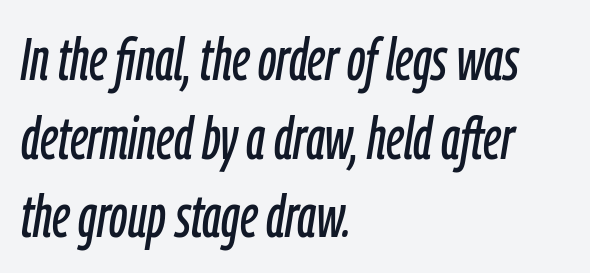
Characters follow at the spacing the type designer built in. Spacing verdict: proportional, widths tailored to each character. Would a proofreader flag this as italicized? Yes. Is there much room between lines? A standard amount, neither cramped nor airy. If you drew a ruler down the left edge, every line would touch it.
